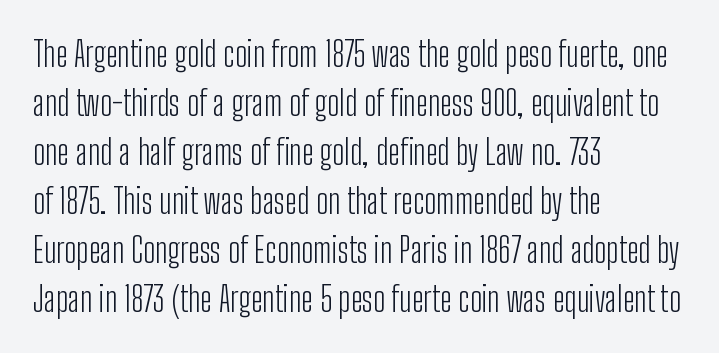
Q: Is the text bold? A: No.
Q: Is the text italic (slanted)? A: No, it is upright.
Q: Is the typeface a serif or a sans-serif typeface? A: Sans-serif.
Q: Is the text underlined? A: No.
Q: How is the paragraph aligned? A: Left-aligned.
Q: Is the spacing between letters normal or unusually wide? A: Normal.
Q: Is the spacing between lines tight, normal or loose? A: Normal.
Q: Width (condensed, normal, or wide)? A: Condensed.
Q: Stroke contrast? A: Low.
Q: x-height? A: Medium.
Q: Monospaced? A: No.
